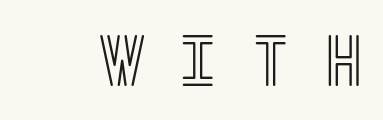
{"italic": "no", "width": "condensed", "x_height": "large", "underline": "no", "letter_spacing": "wide", "letter_spacing_em": 0.44, "glyph_px": 71}
